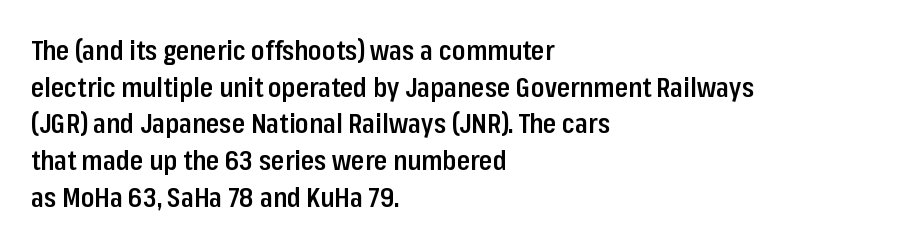
The image shows 27 px text type, upright; set left-aligned, normal line spacing (1.36x), normal letter spacing, not underlined.
